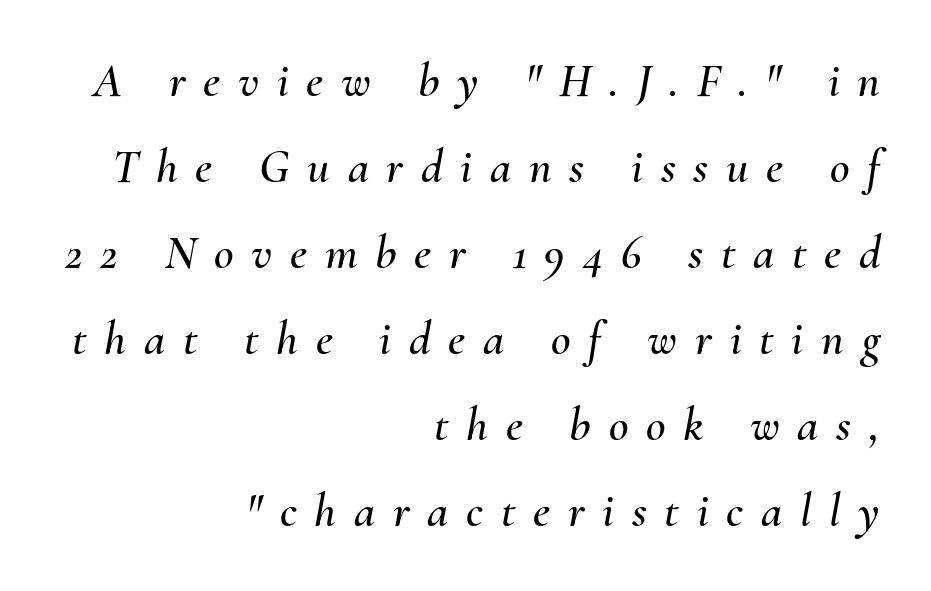
The image shows 48 px text type, italic (leaning right); set right-aligned, line spacing 1.79x, unusually wide letter spacing (+0.37 em), not underlined; medium stroke contrast and a small x-height.
